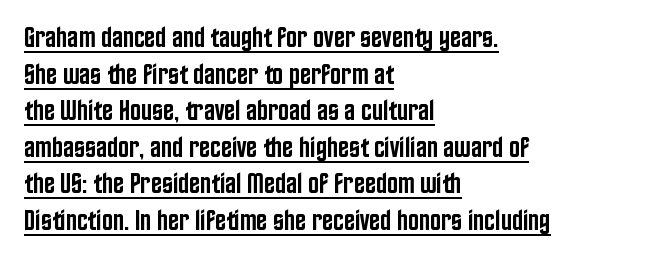
The image shows 29 px semibold, condensed sans-serif type, upright; set left-aligned, normal line spacing (1.26x), normal letter spacing, underlined; low stroke contrast and a large x-height.
